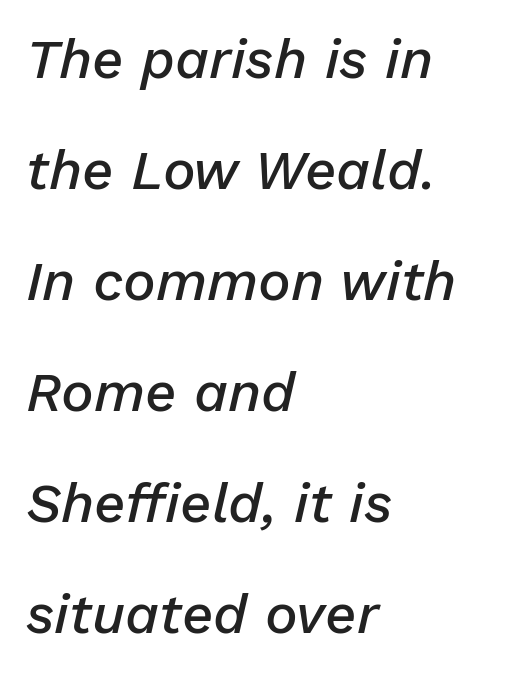
Q: Is the text bold? A: Semi-bold.
Q: Is the text italic (slanted)? A: Yes, it leans right by about 13 degrees.
Q: Is the text underlined? A: No.
Q: How is the paragraph aligned? A: Left-aligned.
Q: Is the spacing between letters normal or unusually wide? A: Normal.
Q: Is the spacing between lines tight, normal or loose? A: Loose.
Q: Width (condensed, normal, or wide)? A: Normal.
Q: Stroke contrast? A: Low.
Q: x-height? A: Medium.
Q: Monospaced? A: No.
